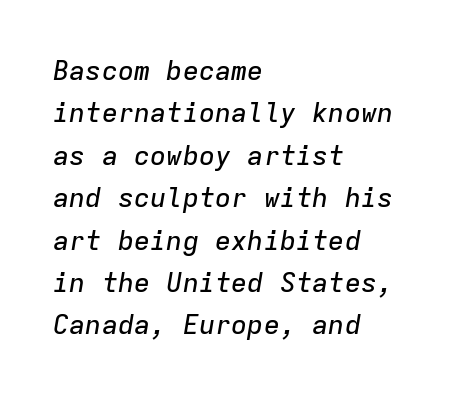
Q: Is the text italic (slanted)? A: Yes, it leans right by about 9 degrees.
Q: Is the text underlined? A: No.
Q: How is the paragraph aligned? A: Left-aligned.
Q: Is the spacing between letters normal or unusually wide? A: Normal.
Q: Is the spacing between lines tight, normal or loose? A: Normal.
